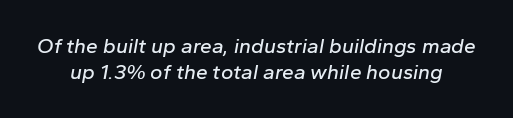
{"italic": "yes", "lean": "right", "slant_degrees": 10, "underline": "no", "line_spacing_ratio": 1.22, "letter_spacing": "normal", "letter_spacing_em": 0.0, "glyph_px": 21}
